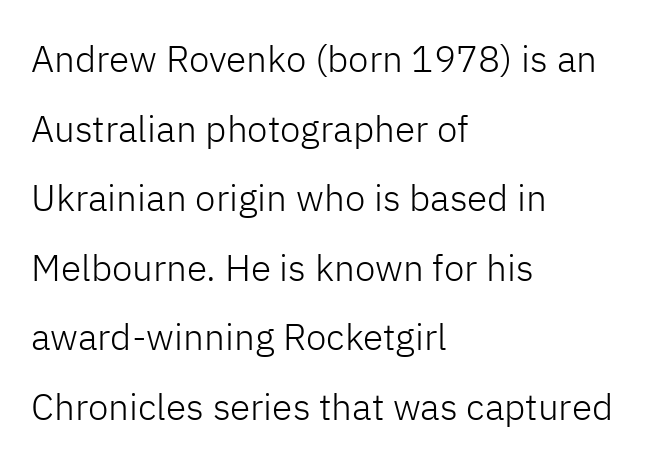
Heft: none added — not bold. The letters sit at their default tracking, neither squeezed nor spread. This is roman type, the default non-slanted kind. The gap between lines stays unmarked. The designer went with a sans here, leaving each stem footless. Spacing verdict: proportional, widths tailored to each character.
